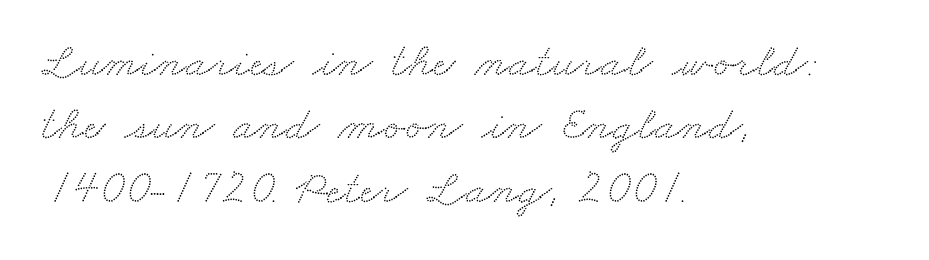
The image shows 48 px wide serif type; set left-aligned, normal line spacing (1.32x), normal letter spacing, not underlined; medium stroke contrast and a small x-height.
